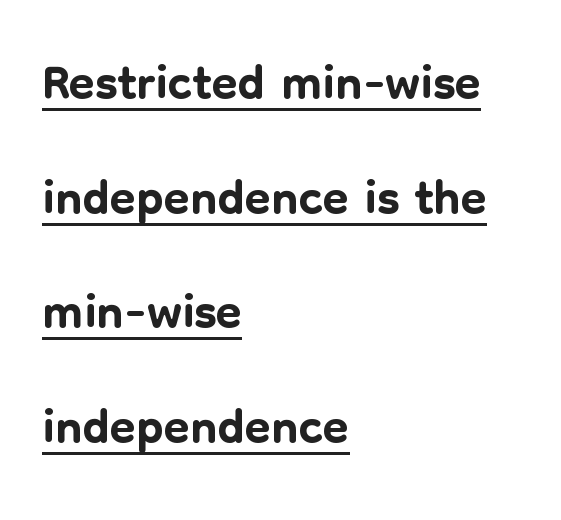
The image shows 75 px sans-serif type, upright; set left-aligned, normal line spacing (1.53x), normal letter spacing, underlined; low stroke contrast and a medium x-height.
